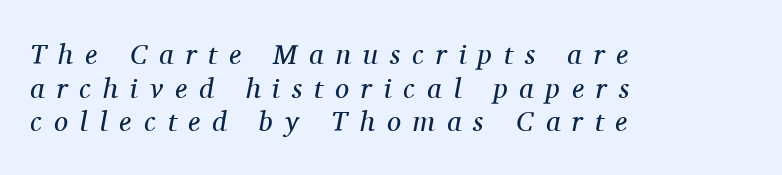
{"serif": "yes", "italic": "yes", "lean": "right", "slant_degrees": 11, "bold": "no", "weight": "regular", "width": "normal", "stroke_contrast": "medium", "x_height": "medium", "monospaced": "no", "underline": "no", "align": "left", "line_spacing_ratio": 1.2, "letter_spacing": "wide", "letter_spacing_em": 0.43, "glyph_px": 28}
